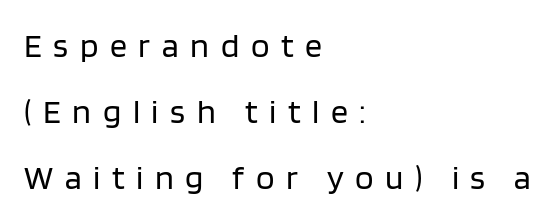
{"serif": "no", "italic": "no", "bold": "no", "weight": "regular", "width": "normal", "stroke_contrast": "low", "x_height": "large", "monospaced": "no", "underline": "no", "align": "left", "line_spacing": "loose", "line_spacing_ratio": 1.94, "letter_spacing": "wide", "letter_spacing_em": 0.34, "glyph_px": 34}
